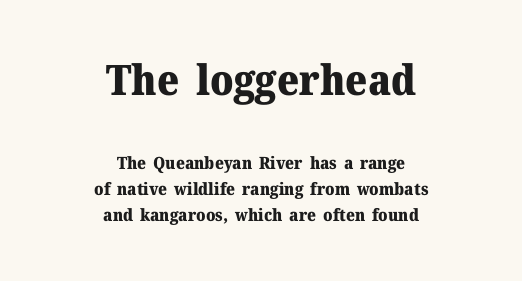
Teacher's note: observe the equal gaps on both sides — that is centered alignment. Standard letterfit; no display-style spreading of the glyphs. Bare-footed words on every line. Of the two passages, the one on top uses the larger point size. No italicization has been applied; the sample stays upright.
